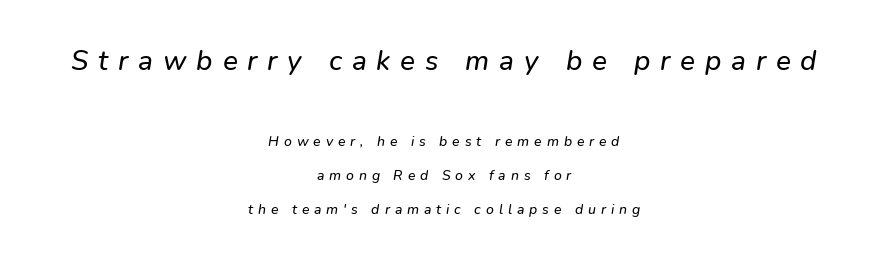
Q: Is the typeface a serif or a sans-serif typeface? A: Sans-serif.
Q: Is the text underlined? A: No.
Q: How is the paragraph aligned? A: Centered.
Q: Is the spacing between letters normal or unusually wide? A: Unusually wide.
Q: Is the spacing between lines tight, normal or loose? A: Loose.
Q: Which block of text is set in a larger size, the first (top) or the second (bottom)? A: The first (top) one.
Q: Width (condensed, normal, or wide)? A: Normal.
Q: Stroke contrast? A: Low.
Q: x-height? A: Medium.
Q: Monospaced? A: No.
